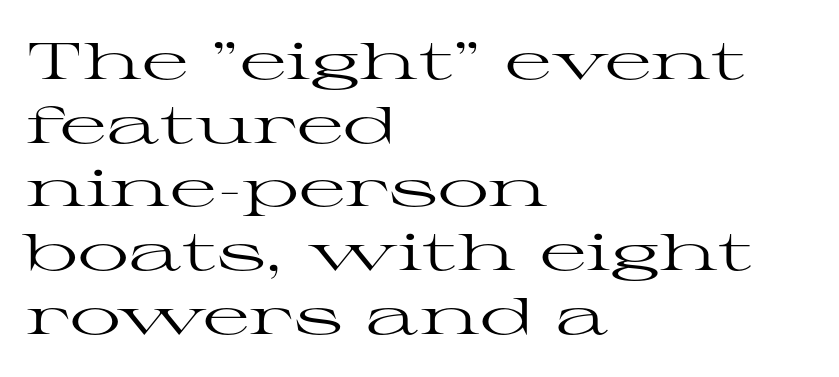
Q: Is the text bold? A: No.
Q: Is the text italic (slanted)? A: No, it is upright.
Q: Is the typeface a serif or a sans-serif typeface? A: Serif.
Q: Is the text underlined? A: No.
Q: How is the paragraph aligned? A: Left-aligned.
Q: Is the spacing between letters normal or unusually wide? A: Normal.
Q: Is the spacing between lines tight, normal or loose? A: Normal.
Q: Width (condensed, normal, or wide)? A: Wide.
Q: Stroke contrast? A: High.
Q: x-height? A: Medium.
Q: Monospaced? A: No.
